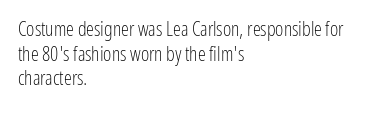
The image shows 20 px text type, upright; set left-aligned, line spacing 1.23x, normal letter spacing, not underlined.
